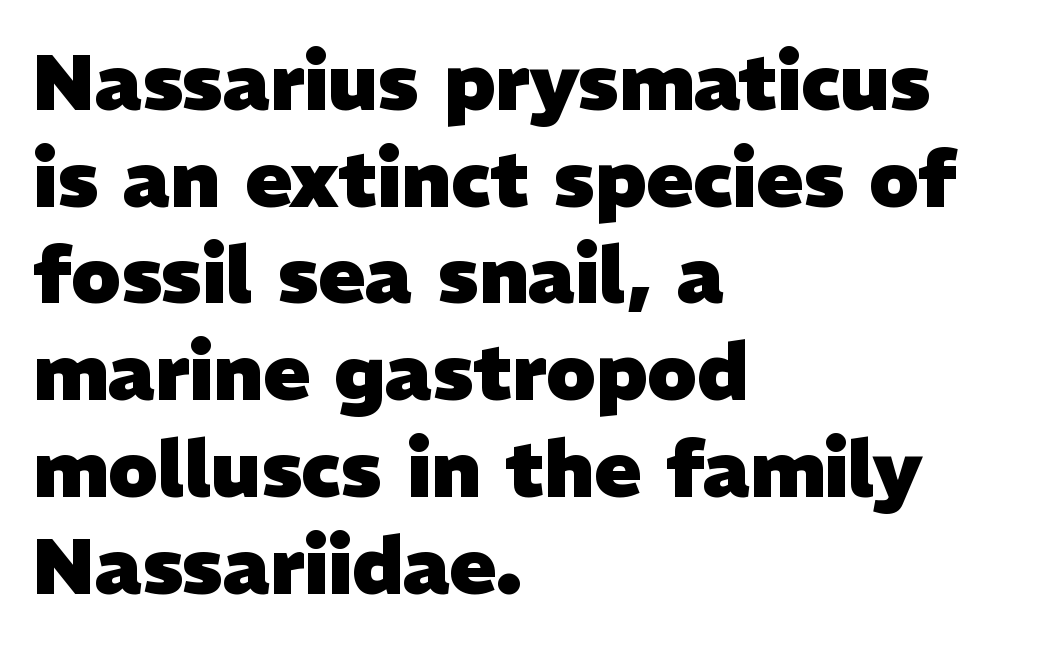
The image shows 78 px heavy sans-serif type; set left-aligned, line spacing 1.24x, normal letter spacing, not underlined; low stroke contrast and a medium x-height.
